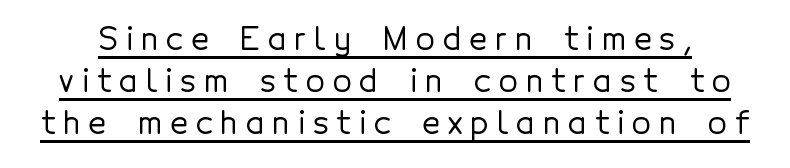
Does the type have serifs? No, each stem ends abruptly. Horizontal bands of white between lines are of average thickness. Looks like someone drew a line under every word here. The type is letterspaced generously, with wide tracking. A typesetter would call this proportional, since set widths differ per character. Rendered with straight, roman letterforms.
